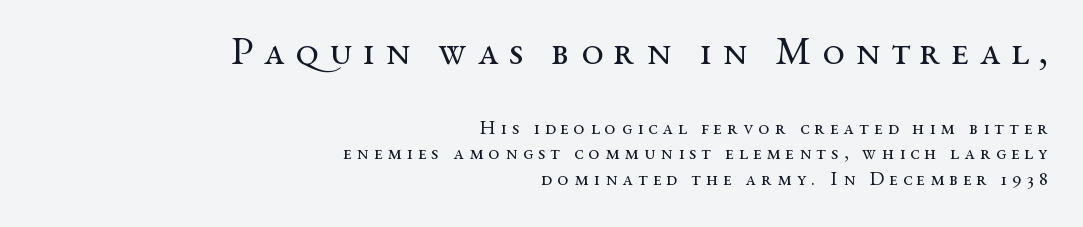
{"serif": "yes", "italic": "no", "bold": "no", "weight": "regular", "width": "wide", "stroke_contrast": "medium", "x_height": "medium", "monospaced": "no", "underline": "no", "align": "right", "line_spacing": "normal", "line_spacing_ratio": 1.29, "letter_spacing": "wide", "letter_spacing_em": 0.25, "larger_block": "first", "size_ratio": 2.0, "glyph_px": 40}
